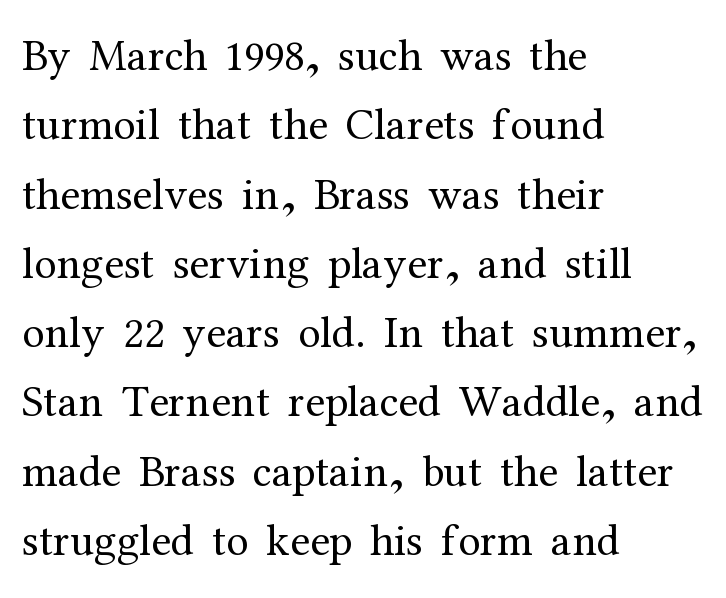
Q: Is the text bold? A: No.
Q: Is the text italic (slanted)? A: No, it is upright.
Q: Is the typeface a serif or a sans-serif typeface? A: Serif.
Q: Is the text underlined? A: No.
Q: How is the paragraph aligned? A: Left-aligned.
Q: Is the spacing between letters normal or unusually wide? A: Normal.
Q: Is the spacing between lines tight, normal or loose? A: Normal.
Q: Width (condensed, normal, or wide)? A: Normal.
Q: Stroke contrast? A: Medium.
Q: x-height? A: Medium.
Q: Monospaced? A: No.
